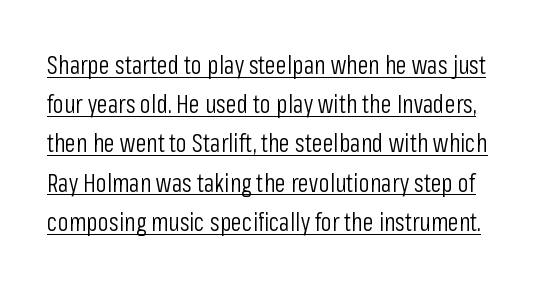
Words appear dense and cohesive because spacing is normal. Rows of type keep a routine distance in the vertical direction. Compared with undecorated copy, this sample adds a rule below the words. Rendered with straight, roman letterforms. The characters are drawn with everyday or finer stroke widths.
